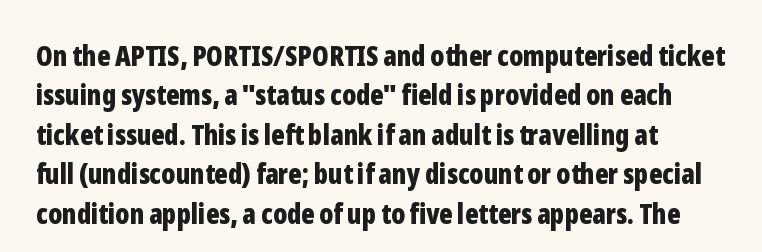
{"serif": "no", "italic": "no", "bold": "yes", "weight": "bold", "width": "condensed", "stroke_contrast": "low", "x_height": "medium", "monospaced": "no", "underline": "no", "line_spacing": "normal", "line_spacing_ratio": 1.41, "letter_spacing": "normal", "letter_spacing_em": 0.0, "glyph_px": 28}
